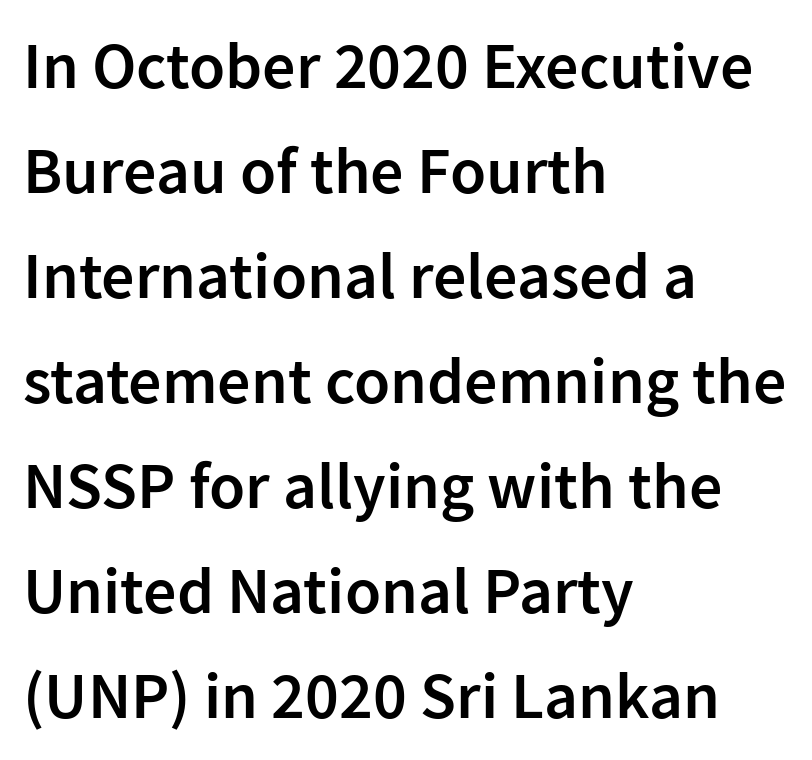
{"serif": "no", "italic": "no", "bold": "semi", "weight": "semibold", "width": "normal", "stroke_contrast": "low", "x_height": "medium", "monospaced": "no", "underline": "no", "align": "left", "line_spacing": "normal", "line_spacing_ratio": 1.59, "letter_spacing": "normal", "letter_spacing_em": 0.0, "glyph_px": 66}
